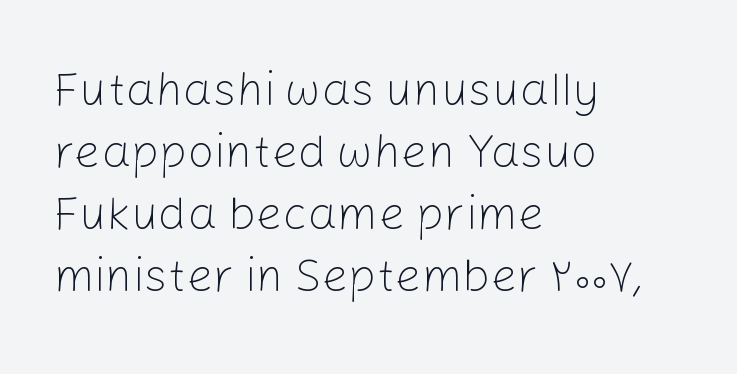
Q: Is the text bold? A: No.
Q: Is the text italic (slanted)? A: No, it is upright.
Q: Is the typeface a serif or a sans-serif typeface? A: Sans-serif.
Q: Is the text underlined? A: No.
Q: How is the paragraph aligned? A: Left-aligned.
Q: Is the spacing between letters normal or unusually wide? A: Normal.
Q: Is the spacing between lines tight, normal or loose? A: Normal.
Q: Width (condensed, normal, or wide)? A: Normal.
Q: Stroke contrast? A: Low.
Q: x-height? A: Medium.
Q: Monospaced? A: No.
